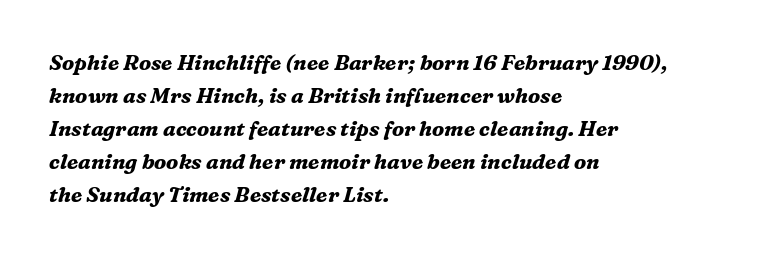
Italic: yes, the glyphs are oblique. Type without underlining. Quick note: interline space is typical. All the whitespace from short lines collects on the right.
